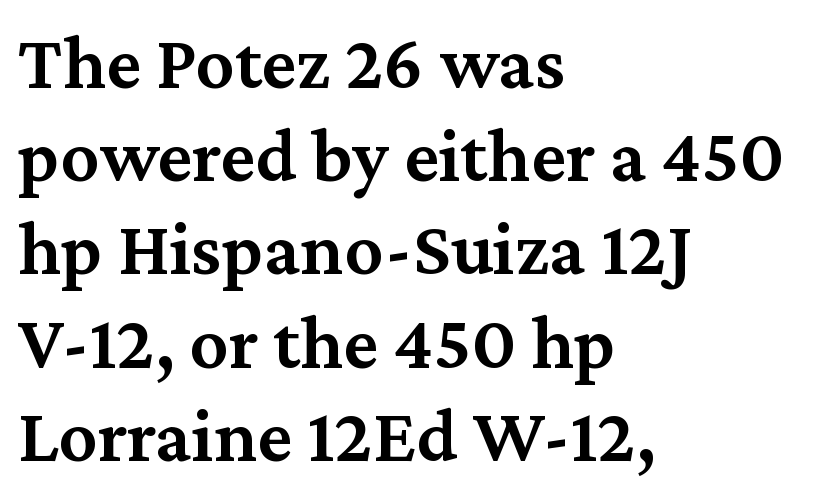
Q: Is the text bold? A: Semi-bold.
Q: Is the text italic (slanted)? A: No, it is upright.
Q: Is the typeface a serif or a sans-serif typeface? A: Serif.
Q: Is the text underlined? A: No.
Q: How is the paragraph aligned? A: Left-aligned.
Q: Is the spacing between letters normal or unusually wide? A: Normal.
Q: Width (condensed, normal, or wide)? A: Normal.
Q: Stroke contrast? A: Medium.
Q: x-height? A: Medium.
Q: Monospaced? A: No.
